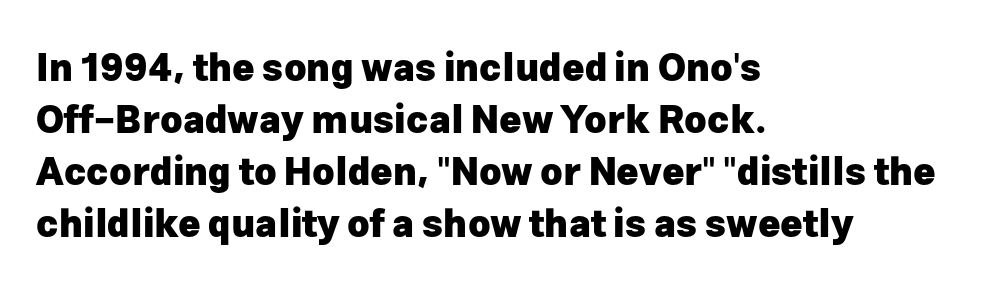
In terms of leading, this rendering sits right in the middle. The glyphs are unaccompanied by any horizontal stroke below them. The glyphs in this specimen are sans serif. Character widths vary here, with narrow letters taking less room than wide ones.
